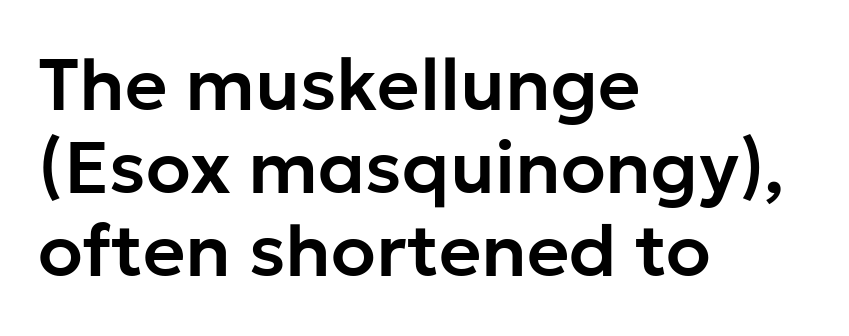
The image shows 73 px sans-serif type, upright; set left-aligned, tight line spacing (1.14x), normal letter spacing, not underlined; low stroke contrast and a medium x-height.
